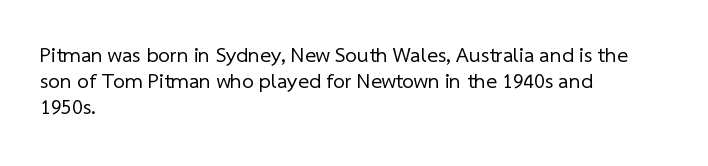
Q: Is the text bold? A: No.
Q: Is the text underlined? A: No.
Q: How is the paragraph aligned? A: Left-aligned.
Q: Is the spacing between letters normal or unusually wide? A: Normal.
Q: Is the spacing between lines tight, normal or loose? A: Normal.
